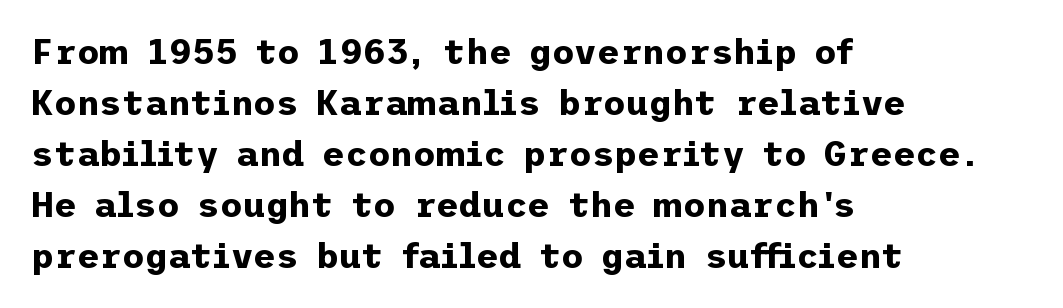
The image shows 35 px bold sans-serif type, upright; set left-aligned, normal line spacing (1.46x), normal letter spacing, not underlined; low stroke contrast and a medium x-height.
